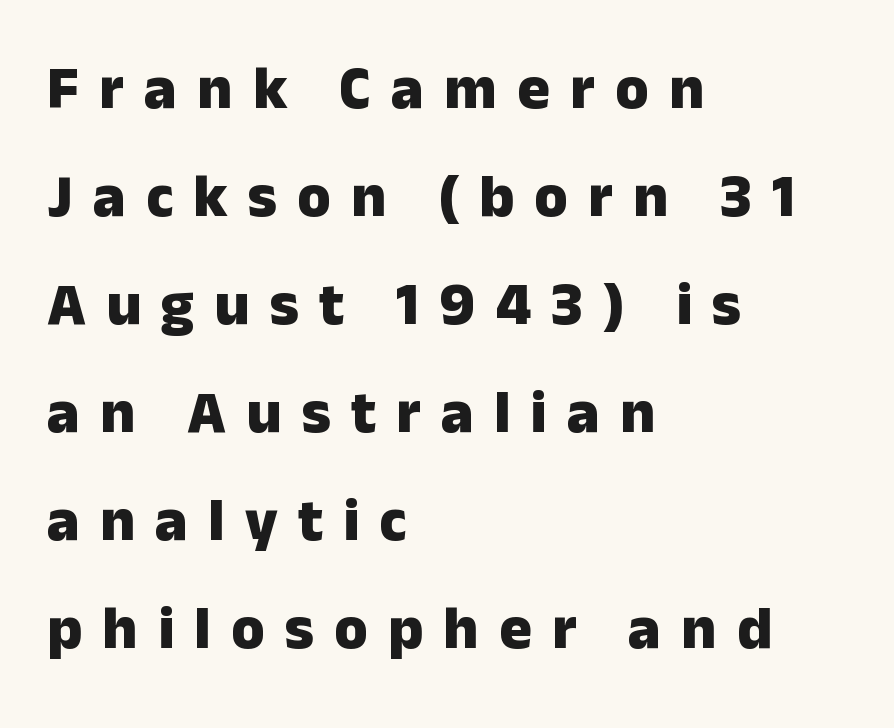
The image shows 61 px heavy sans-serif type, upright; set left-aligned, line spacing 1.77x, unusually wide letter spacing (+0.33 em), not underlined; low stroke contrast and a medium x-height.
